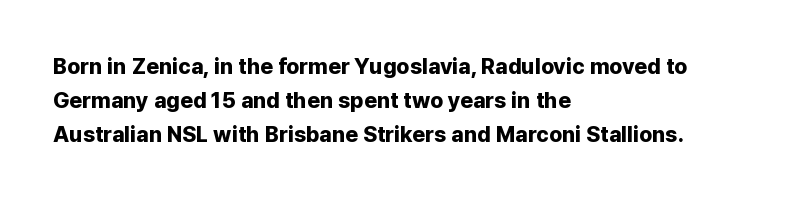
The lettering holds an erect, upright posture throughout. No word sits above an underline. Thick stems and heavy bowls — unmistakably bold. How are the letters spaced? Ordinarily, with no added tracking. Line beginnings align vertically; line endings do not.
